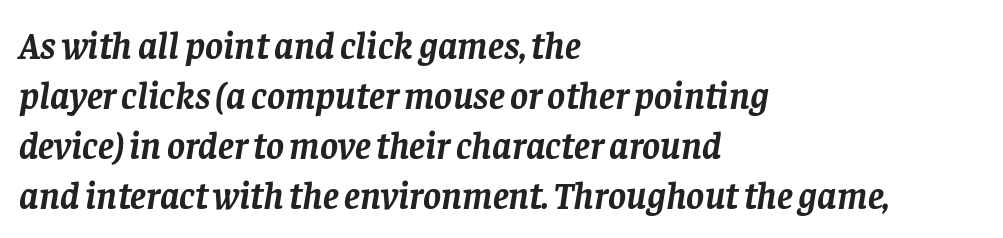
The font family rendered here belongs to the serif group. Summary of weight: heavy, a full bold. Think of a printed novel: that variable character pitch is what you see here. When letters slant like this, we call the style italic.
